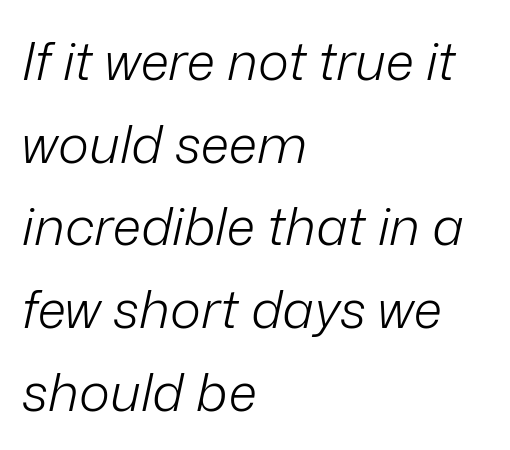
{"italic": "yes", "lean": "right", "slant_degrees": 12, "bold": "no", "weight": "light", "width": "normal", "stroke_contrast": "low", "x_height": "medium", "monospaced": "no", "underline": "no", "align": "left", "line_spacing": "normal", "line_spacing_ratio": 1.56, "letter_spacing": "normal", "letter_spacing_em": 0.0, "glyph_px": 53}
